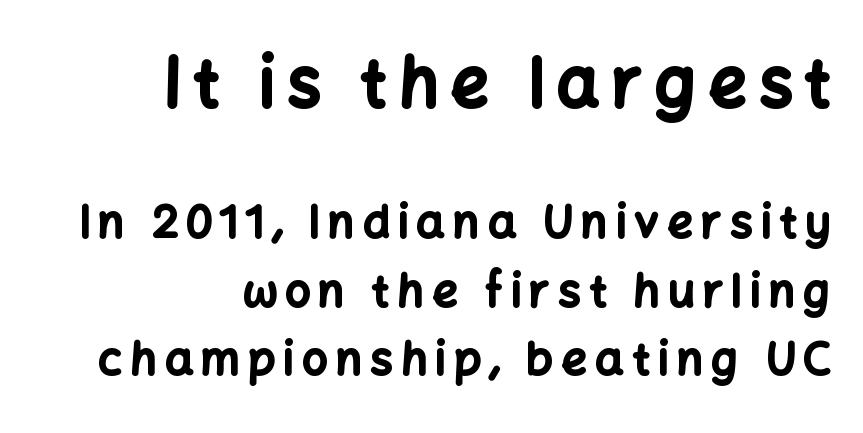
Q: Is the text bold? A: Yes.
Q: Is the text italic (slanted)? A: No, it is upright.
Q: Is the typeface a serif or a sans-serif typeface? A: Sans-serif.
Q: Is the text underlined? A: No.
Q: How is the paragraph aligned? A: Right-aligned.
Q: Is the spacing between lines tight, normal or loose? A: Normal.
Q: Which block of text is set in a larger size, the first (top) or the second (bottom)? A: The first (top) one.
Q: Width (condensed, normal, or wide)? A: Normal.
Q: Stroke contrast? A: Low.
Q: x-height? A: Medium.
Q: Monospaced? A: No.
